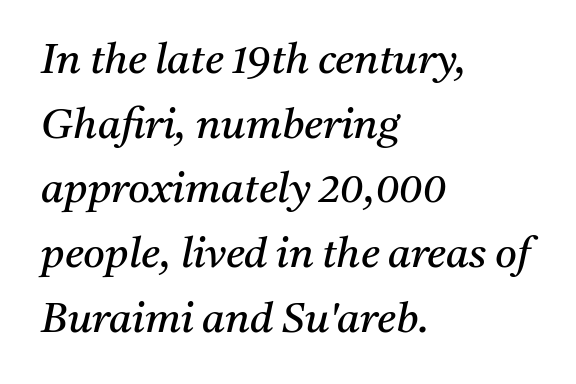
{"serif": "yes", "italic": "yes", "lean": "right", "slant_degrees": 11, "bold": "no", "weight": "regular", "width": "normal", "stroke_contrast": "medium", "x_height": "medium", "monospaced": "no", "underline": "no", "align": "left", "line_spacing": "normal", "line_spacing_ratio": 1.54, "letter_spacing": "normal", "letter_spacing_em": 0.0, "glyph_px": 42}
